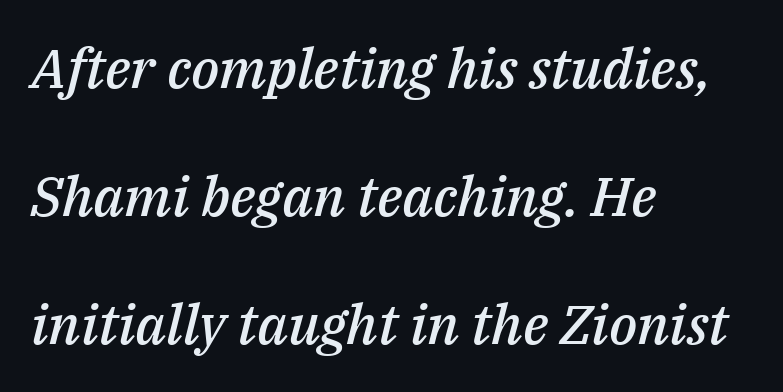
Q: Is the text bold? A: Semi-bold.
Q: Is the text italic (slanted)? A: Yes, it leans right by about 14 degrees.
Q: Is the text underlined? A: No.
Q: How is the paragraph aligned? A: Left-aligned.
Q: Is the spacing between letters normal or unusually wide? A: Normal.
Q: Is the spacing between lines tight, normal or loose? A: Loose.
Q: Width (condensed, normal, or wide)? A: Normal.
Q: Stroke contrast? A: Medium.
Q: x-height? A: Medium.
Q: Monospaced? A: No.
